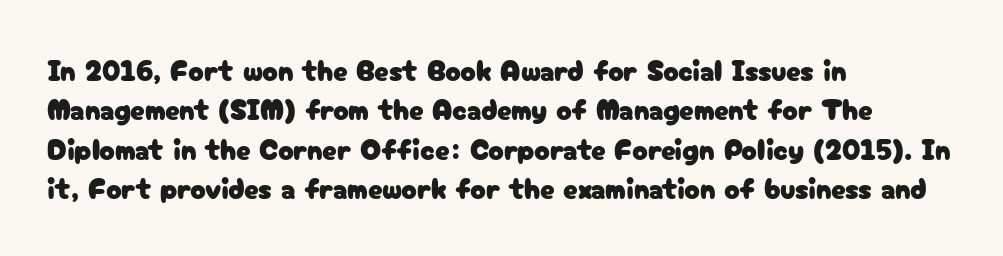
{"serif": "no", "italic": "no", "width": "normal", "stroke_contrast": "low", "x_height": "medium", "monospaced": "no", "underline": "no", "align": "left", "line_spacing": "normal", "line_spacing_ratio": 1.36, "letter_spacing": "normal", "letter_spacing_em": 0.0, "glyph_px": 29}
